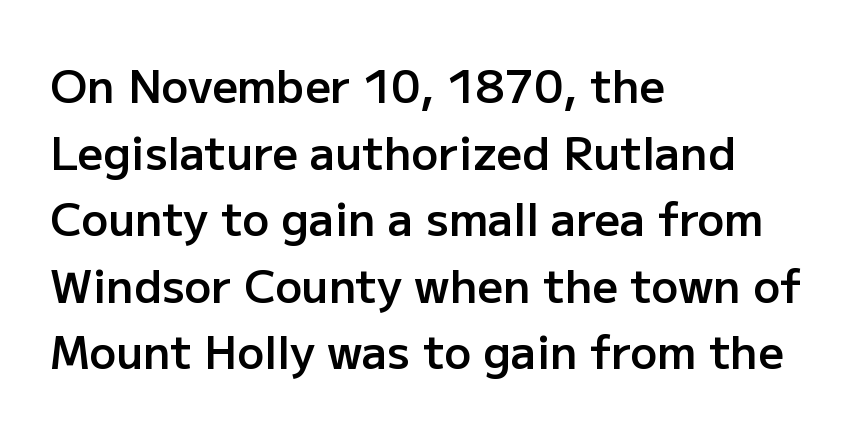
Layout note: lines flush left. Serif or sans? Sans — the stroke terminals are bare. The typesetting leans somewhat heavy: a semibold. The vertical gap from one line to the next is medium. Clear beneath every line of the passage.
